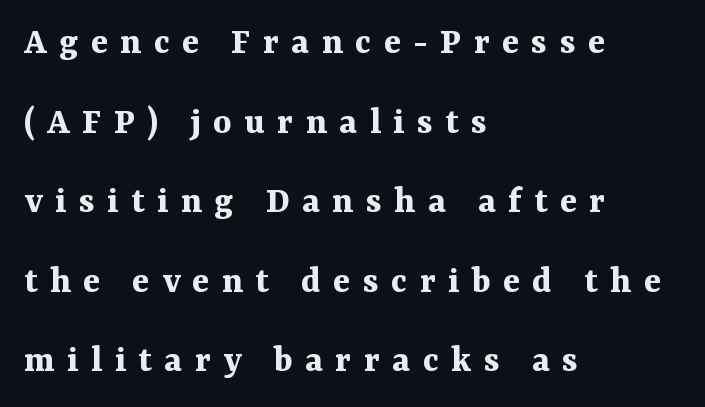
The glyphs are unaccompanied by any horizontal stroke below them. A typesetter would call this proportional, since set widths differ per character. Small tapered or slab feet sit at the stroke ends, so this counts as serif. If you drew a line through each stem, it would be perfectly vertical.
